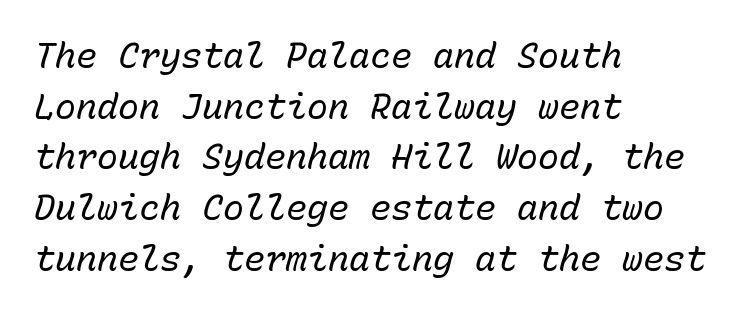
The image shows 35 px regular-weight type, italic (leaning right), monospaced; set left-aligned, normal line spacing (1.45x), normal letter spacing, not underlined; low stroke contrast and a medium x-height.
